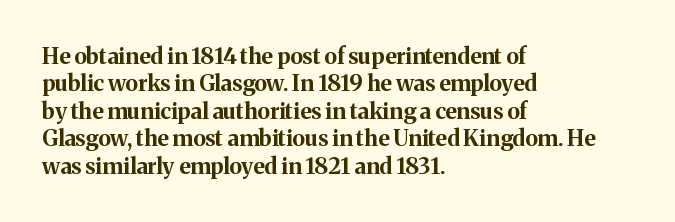
The image shows 22 px bold type, upright; set left-aligned, normal line spacing (1.25x), normal letter spacing, not underlined.
